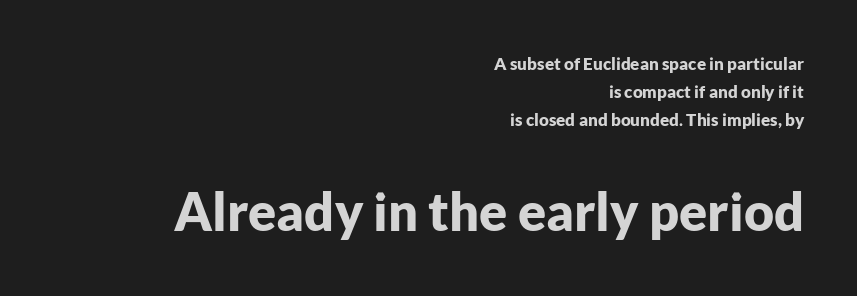
Q: Is the text bold? A: Yes.
Q: Is the text italic (slanted)? A: No, it is upright.
Q: Is the typeface a serif or a sans-serif typeface? A: Sans-serif.
Q: Is the text underlined? A: No.
Q: How is the paragraph aligned? A: Right-aligned.
Q: Is the spacing between letters normal or unusually wide? A: Normal.
Q: Is the spacing between lines tight, normal or loose? A: Normal.
Q: Which block of text is set in a larger size, the first (top) or the second (bottom)? A: The second (bottom) one.
Q: Width (condensed, normal, or wide)? A: Normal.
Q: Stroke contrast? A: Low.
Q: x-height? A: Medium.
Q: Monospaced? A: No.
